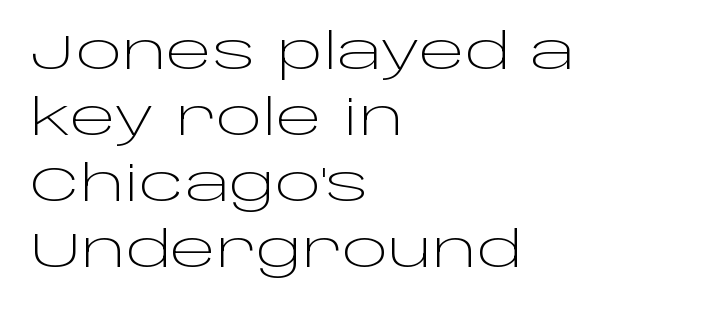
The lines are quadded left. You can tell it's not italic because the verticals are truly vertical. Note the varied advance widths — an 'i' is clearly narrower than an 'm'. Characters follow at the spacing the type designer built in. No feet cap the strokes, marking this as sans-serif type. Honestly, there is no underline to notice here at all.
